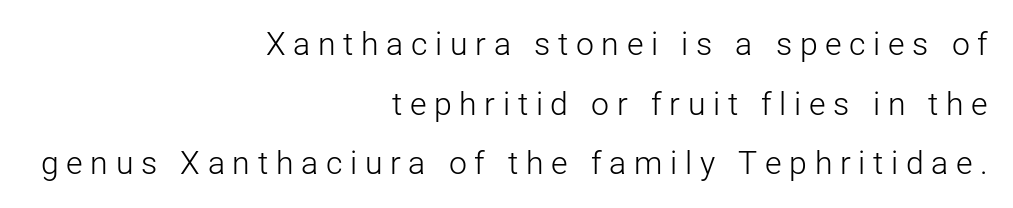
Q: Is the text bold? A: No.
Q: Is the text italic (slanted)? A: No, it is upright.
Q: Is the typeface a serif or a sans-serif typeface? A: Sans-serif.
Q: Is the text underlined? A: No.
Q: How is the paragraph aligned? A: Right-aligned.
Q: Is the spacing between letters normal or unusually wide? A: Unusually wide.
Q: Width (condensed, normal, or wide)? A: Normal.
Q: Stroke contrast? A: Low.
Q: x-height? A: Medium.
Q: Monospaced? A: No.
